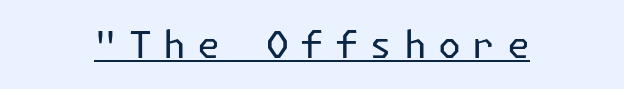
The image shows 37 px regular-weight sans-serif type, upright; set unusually wide letter spacing (+0.31 em), underlined; low stroke contrast and a medium x-height.
